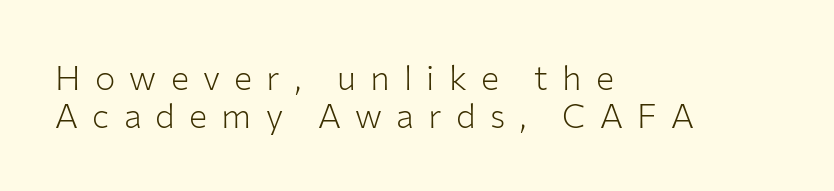
The lines are quadded left. Summary of vertical rhythm: compact, with narrow interline spacing. These lines have a slow, spaced-out rhythm from letter to letter. Posture: straight, roman, zero tilt.
